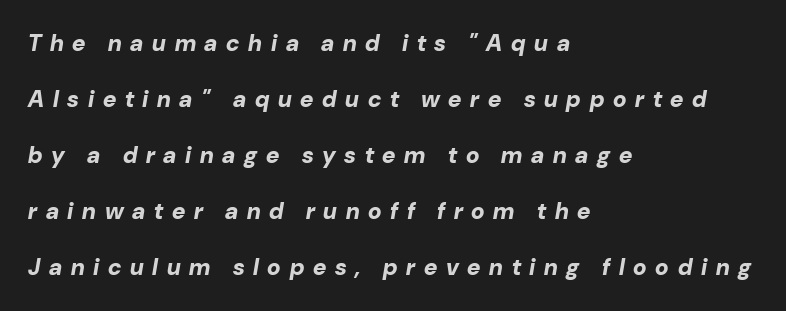
Q: Is the text bold? A: Yes.
Q: Is the text italic (slanted)? A: Yes, it leans right by about 10 degrees.
Q: Is the text underlined? A: No.
Q: How is the paragraph aligned? A: Left-aligned.
Q: Is the spacing between letters normal or unusually wide? A: Unusually wide.
Q: Is the spacing between lines tight, normal or loose? A: Loose.
